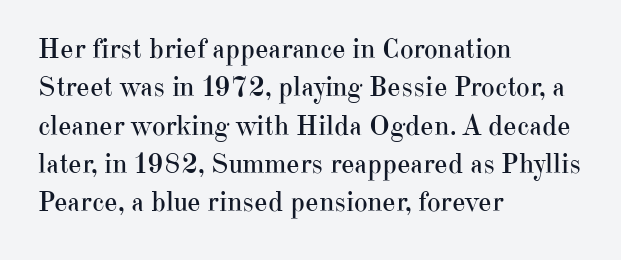
The image shows 29 px regular-weight serif type, upright; set left-aligned, normal line spacing (1.32x), normal letter spacing, not underlined; high stroke contrast and a small x-height.
